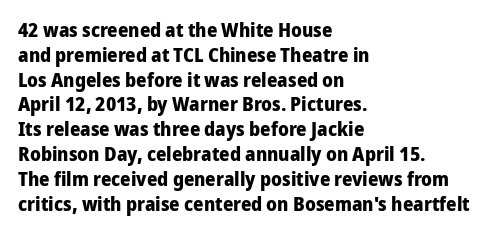
{"italic": "no", "bold": "yes", "underline": "no", "align": "left", "line_spacing_ratio": 1.24, "letter_spacing": "normal", "letter_spacing_em": 0.0, "glyph_px": 20}
